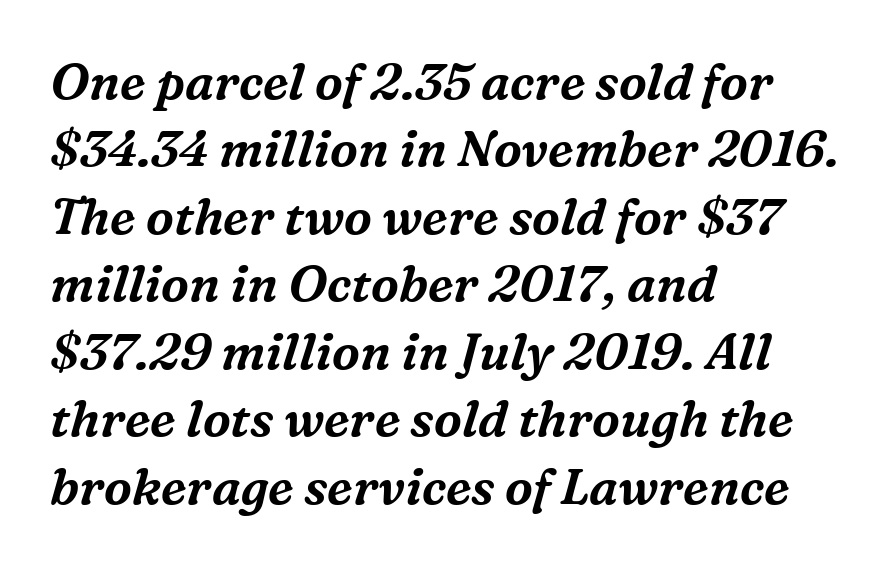
The image shows 50 px serif type, italic (leaning right); set left-aligned, normal line spacing (1.35x), normal letter spacing, not underlined; medium stroke contrast and a medium x-height.
